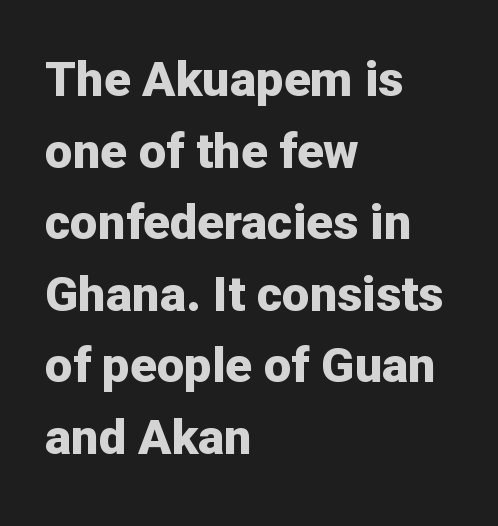
Q: Is the text bold? A: Yes.
Q: Is the text italic (slanted)? A: No, it is upright.
Q: Is the typeface a serif or a sans-serif typeface? A: Sans-serif.
Q: Is the text underlined? A: No.
Q: How is the paragraph aligned? A: Left-aligned.
Q: Is the spacing between letters normal or unusually wide? A: Normal.
Q: Is the spacing between lines tight, normal or loose? A: Normal.
Q: Width (condensed, normal, or wide)? A: Normal.
Q: Stroke contrast? A: Low.
Q: x-height? A: Medium.
Q: Monospaced? A: No.
